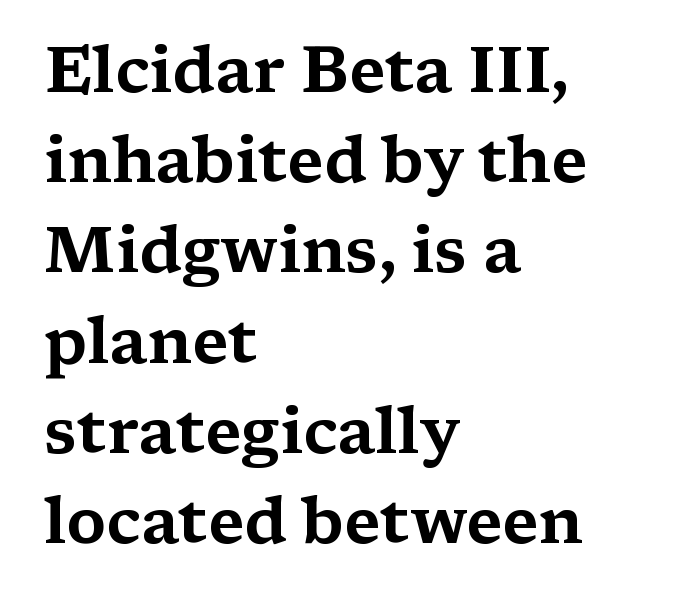
Q: Is the text italic (slanted)? A: No, it is upright.
Q: Is the typeface a serif or a sans-serif typeface? A: Serif.
Q: Is the text underlined? A: No.
Q: How is the paragraph aligned? A: Left-aligned.
Q: Is the spacing between letters normal or unusually wide? A: Normal.
Q: Is the spacing between lines tight, normal or loose? A: Normal.
Q: Width (condensed, normal, or wide)? A: Wide.
Q: Stroke contrast? A: Medium.
Q: x-height? A: Medium.
Q: Monospaced? A: No.
